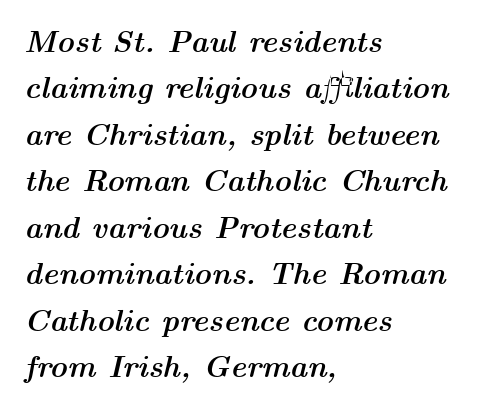
{"italic": "yes", "lean": "right", "slant_degrees": 14, "bold": "yes", "weight": "semibold", "width": "wide", "stroke_contrast": "medium", "x_height": "medium", "monospaced": "no", "underline": "no", "align": "left", "line_spacing": "normal", "line_spacing_ratio": 1.55, "letter_spacing": "normal", "letter_spacing_em": 0.0, "glyph_px": 30}
